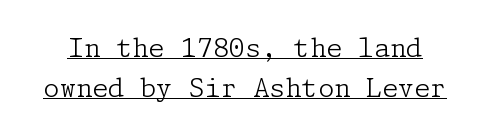
Q: Is the text bold? A: No.
Q: Is the text italic (slanted)? A: No, it is upright.
Q: Is the text underlined? A: Yes.
Q: Is the spacing between letters normal or unusually wide? A: Normal.
Q: Is the spacing between lines tight, normal or loose? A: Normal.
